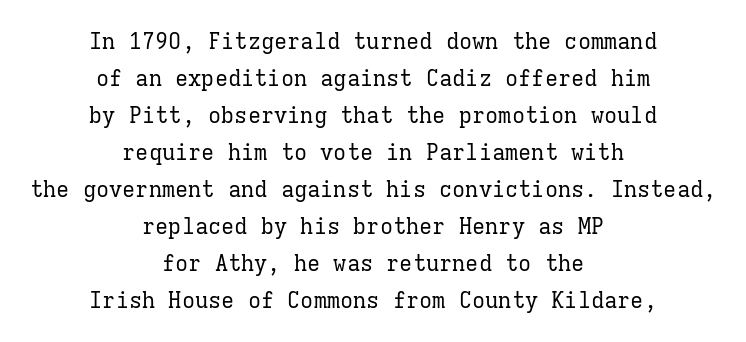
The image shows 22 px text type, upright; set centered, normal line spacing (1.68x), normal letter spacing, not underlined.
